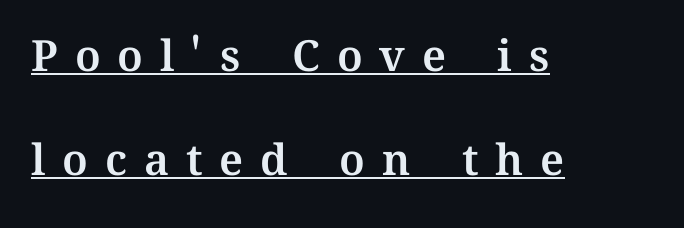
Compared with a centered layout, this one pins lines to the left instead. The line texture is sparse and dotted thanks to wide tracking. The letters stand straight up with perfectly vertical stems. This rendering features underlined lettering.
